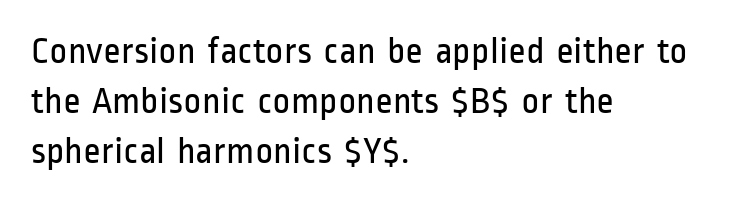
{"serif": "no", "italic": "no", "bold": "no", "weight": "regular", "width": "condensed", "stroke_contrast": "low", "x_height": "medium", "monospaced": "no", "underline": "no", "align": "left", "line_spacing": "normal", "line_spacing_ratio": 1.31, "letter_spacing": "normal", "letter_spacing_em": 0.0, "glyph_px": 38}
